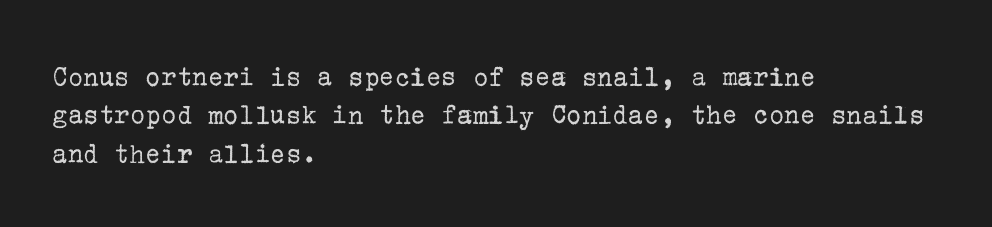
{"serif": "yes", "italic": "no", "bold": "no", "weight": "regular", "width": "normal", "stroke_contrast": "low", "x_height": "medium", "underline": "no", "align": "left", "line_spacing": "normal", "line_spacing_ratio": 1.32, "letter_spacing": "normal", "letter_spacing_em": 0.0, "glyph_px": 29}
